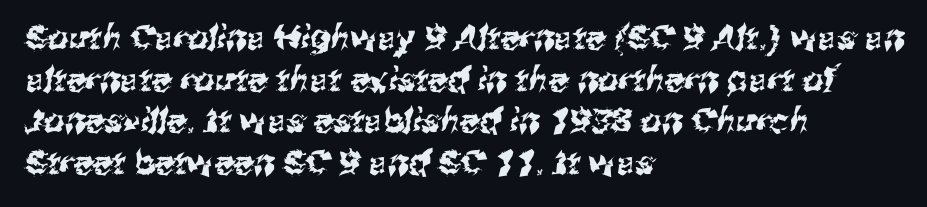
{"serif": "no", "width": "normal", "stroke_contrast": "medium", "x_height": "medium", "monospaced": "no", "underline": "no", "align": "left", "line_spacing": "normal", "line_spacing_ratio": 1.26, "letter_spacing": "normal", "letter_spacing_em": 0.0, "glyph_px": 33}
